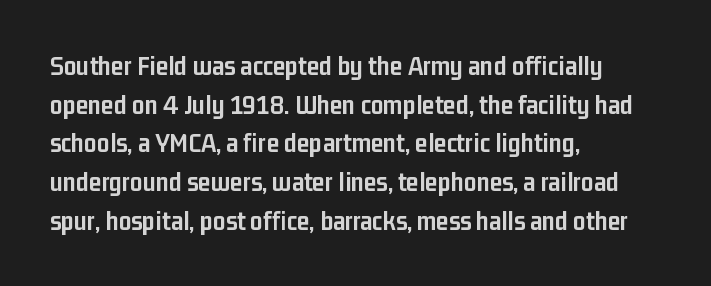
Reading down the block, your eye returns to a fixed left position each line. The passage shown is not underscored anywhere. Students, this is bold: see how much ink each stroke carries. You can tell it's not italic because the verticals are truly vertical. Note the varied advance widths — an 'i' is clearly narrower than an 'm'.
